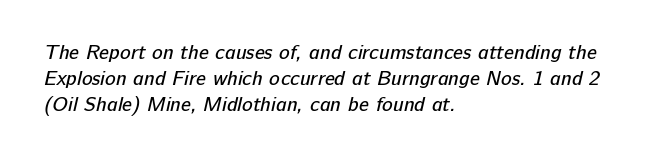
Plain, unruled lines of type. The rendering uses a moderate line-height, typical for paragraphs. Notice how the passage keeps a crisp vertical edge on the left only. No chunkiness to these letters — they're not bold. Letter spacing: default.
